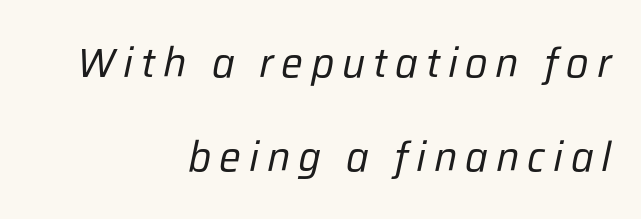
{"italic": "yes", "lean": "right", "slant_degrees": 12, "bold": "no", "weight": "regular", "width": "normal", "stroke_contrast": "low", "x_height": "medium", "monospaced": "no", "underline": "no", "align": "right", "line_spacing": "loose", "line_spacing_ratio": 2.29, "glyph_px": 41}
